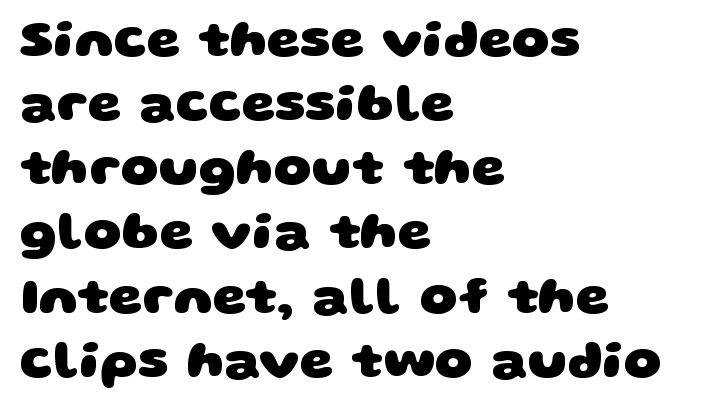
The image shows 53 px heavy, wide sans-serif type; set left-aligned, line spacing 1.21x, normal letter spacing, not underlined; low stroke contrast and a large x-height.
